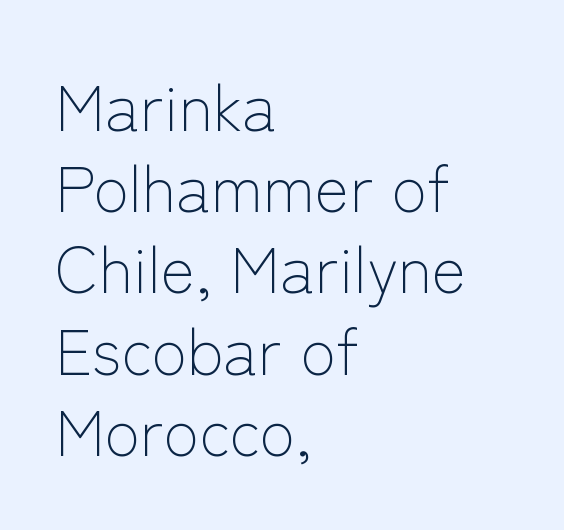
The image shows 65 px light sans-serif type, upright; set left-aligned, normal line spacing (1.25x), normal letter spacing, not underlined; low stroke contrast and a medium x-height.
